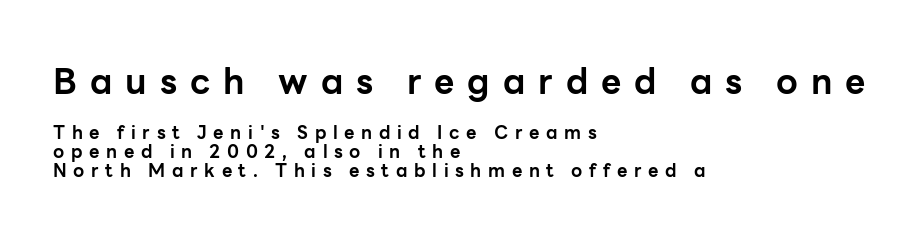
Check under the words: just untouched page. Is this a fixed-width face? No — the glyphs have proportional, varying widths. Grotesque or geometric, the face here clearly has no serifs. The font's upright variant was chosen for this text. One glance says dense: line gaps are narrower than usual.
